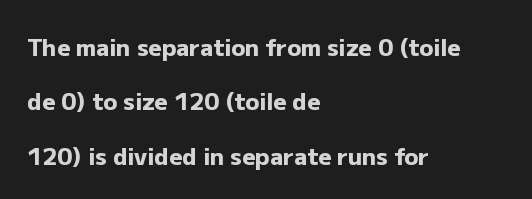
{"italic": "no", "bold": "yes", "underline": "no", "align": "left", "line_spacing": "loose", "line_spacing_ratio": 2.36, "letter_spacing": "normal", "letter_spacing_em": 0.0, "glyph_px": 23}
